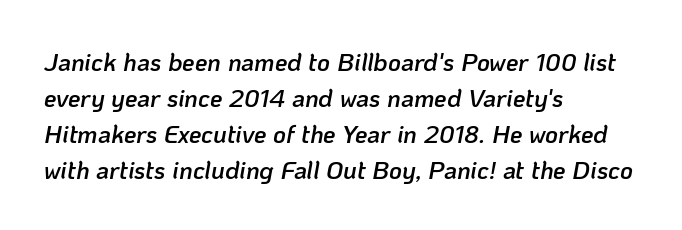
{"italic": "yes", "lean": "right", "slant_degrees": 10, "bold": "semi", "underline": "no", "align": "left", "line_spacing": "normal", "line_spacing_ratio": 1.44, "letter_spacing": "normal", "letter_spacing_em": 0.0, "glyph_px": 25}
